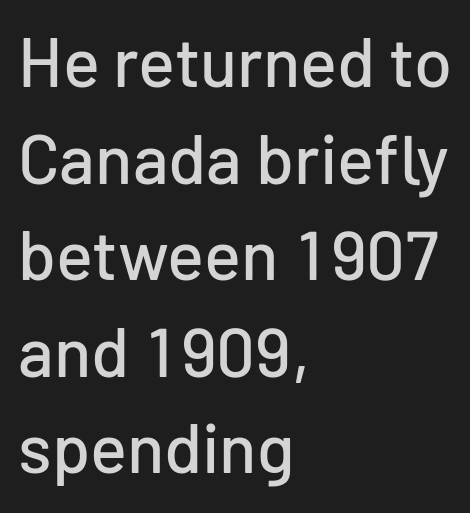
The image shows 69 px sans-serif type, upright; set left-aligned, normal line spacing (1.4x), normal letter spacing, not underlined; low stroke contrast and a medium x-height.
